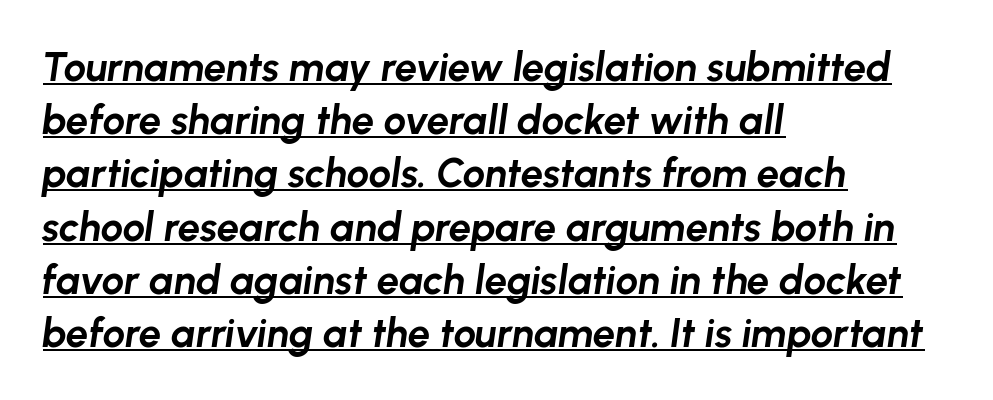
{"italic": "yes", "lean": "right", "slant_degrees": 8, "bold": "yes", "weight": "bold", "width": "normal", "stroke_contrast": "low", "x_height": "medium", "monospaced": "no", "underline": "yes", "align": "left", "line_spacing": "normal", "line_spacing_ratio": 1.33, "letter_spacing": "normal", "letter_spacing_em": 0.0, "glyph_px": 40}
